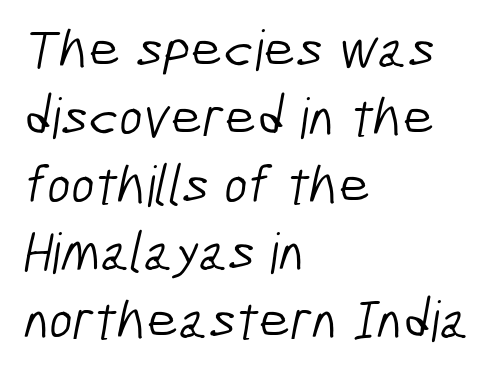
The image shows 56 px light, condensed sans-serif type; set left-aligned, line spacing 1.21x, normal letter spacing, not underlined; low stroke contrast and a medium x-height.
